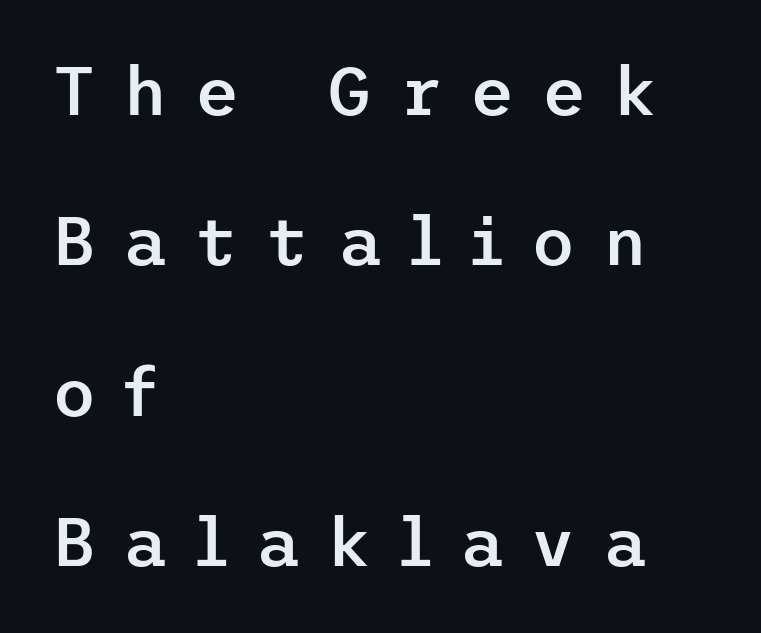
{"serif": "no", "italic": "no", "bold": "semi", "weight": "semibold", "width": "normal", "stroke_contrast": "low", "x_height": "medium", "underline": "no", "align": "left", "line_spacing": "loose", "line_spacing_ratio": 2.21, "letter_spacing": "wide", "letter_spacing_em": 0.4, "glyph_px": 68}
